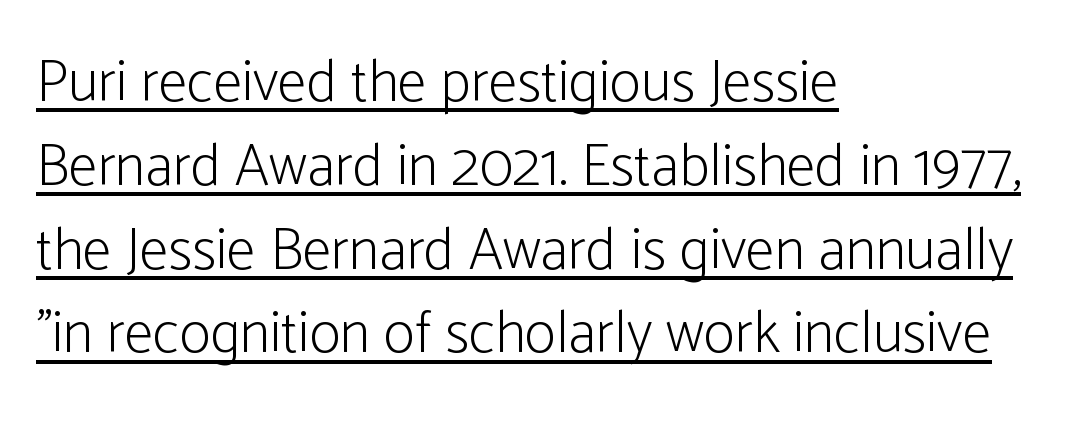
The image shows 59 px light, condensed sans-serif type, upright; set left-aligned, normal line spacing (1.42x), normal letter spacing, underlined; low stroke contrast and a medium x-height.
